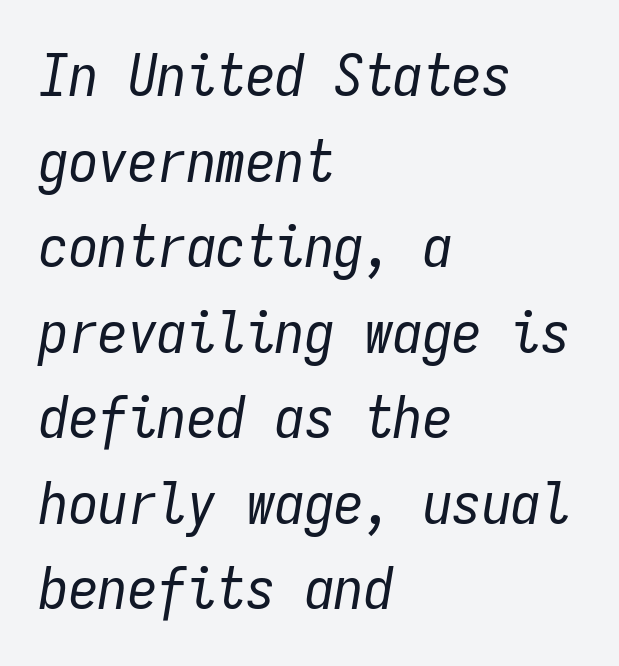
{"italic": "yes", "lean": "right", "slant_degrees": 9, "bold": "no", "weight": "regular", "width": "condensed", "stroke_contrast": "low", "x_height": "medium", "monospaced": "yes", "underline": "no", "align": "left", "line_spacing": "normal", "line_spacing_ratio": 1.45, "letter_spacing": "normal", "letter_spacing_em": 0.0, "glyph_px": 59}
